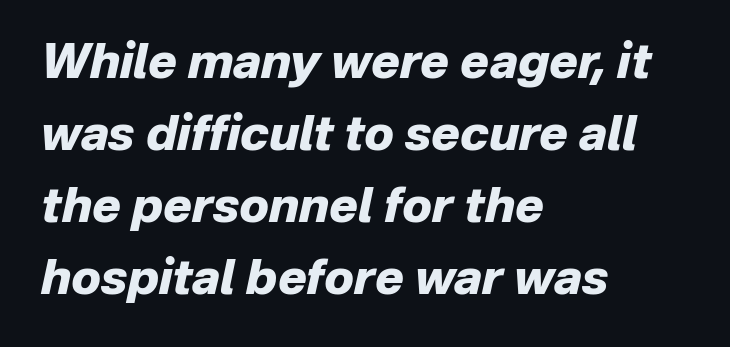
This sample keeps an unexceptional amount of space between lines. Type without underlining. Each letter keeps its own natural width here, so spacing adapts to shape. The whole block is typeset with a tilt. Between one letter and the next there's only the usual sliver of space.
